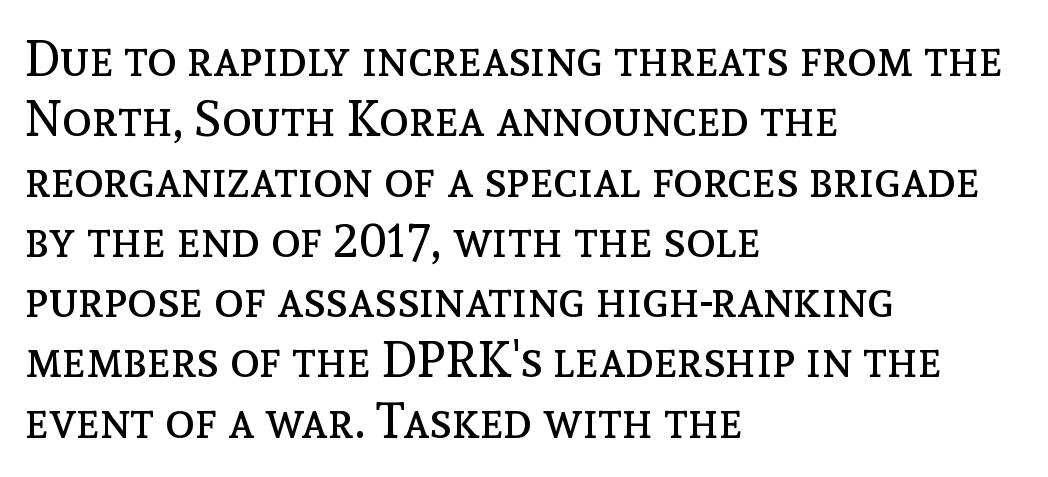
Descenders are the only things crossing below the line. Do the characters align in a grid? No, the font is proportional. Vertical strokes here are truly vertical. Caption: multi-line text, flush left, ragged right.
